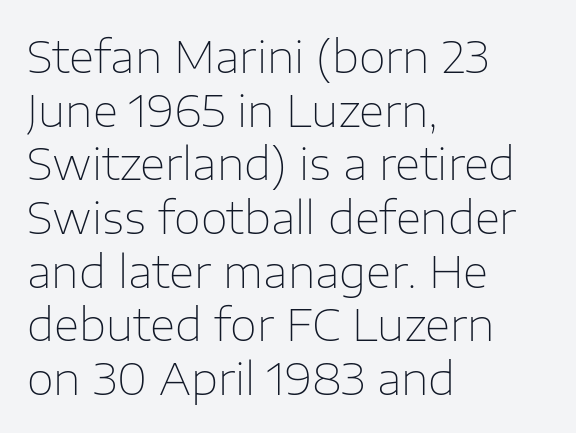
Q: Is the text bold? A: No.
Q: Is the text italic (slanted)? A: No, it is upright.
Q: Is the typeface a serif or a sans-serif typeface? A: Sans-serif.
Q: Is the text underlined? A: No.
Q: How is the paragraph aligned? A: Left-aligned.
Q: Is the spacing between letters normal or unusually wide? A: Normal.
Q: Width (condensed, normal, or wide)? A: Normal.
Q: Stroke contrast? A: Low.
Q: x-height? A: Medium.
Q: Monospaced? A: No.
